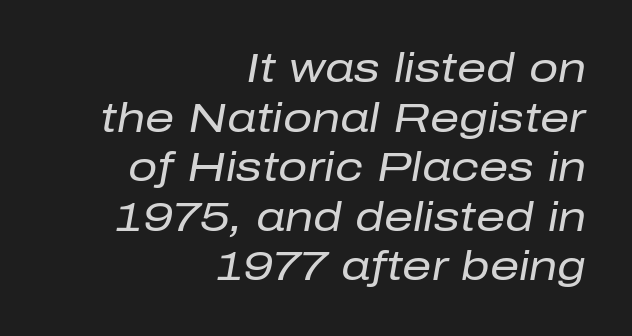
Q: Is the text bold? A: No.
Q: Is the text italic (slanted)? A: Yes, it leans right by about 10 degrees.
Q: Is the text underlined? A: No.
Q: How is the paragraph aligned? A: Right-aligned.
Q: Is the spacing between letters normal or unusually wide? A: Normal.
Q: Width (condensed, normal, or wide)? A: Normal.
Q: Stroke contrast? A: Low.
Q: x-height? A: Medium.
Q: Monospaced? A: No.
